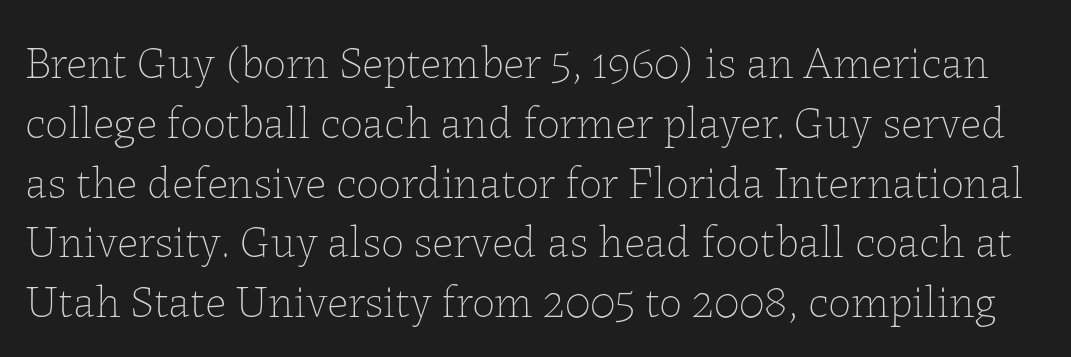
Q: Is the text bold? A: No.
Q: Is the text italic (slanted)? A: No, it is upright.
Q: Is the text underlined? A: No.
Q: Is the spacing between letters normal or unusually wide? A: Normal.
Q: Is the spacing between lines tight, normal or loose? A: Normal.
Q: Width (condensed, normal, or wide)? A: Normal.
Q: Stroke contrast? A: Low.
Q: x-height? A: Medium.
Q: Monospaced? A: No.
